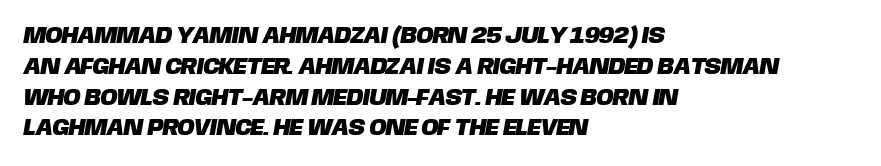
Spacing between characters is what you'd get straight out of the box. Evenly set lines give the paragraph a standard silhouette. Clear beneath every line of the passage. These lines are set flush left with a ragged right edge.
